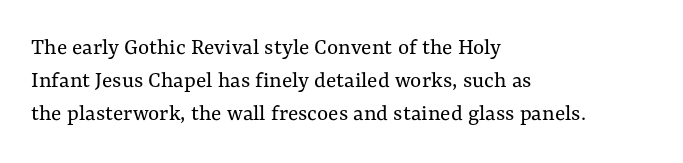
The image shows 24 px text type, upright; set left-aligned, normal line spacing (1.38x), normal letter spacing, not underlined.
